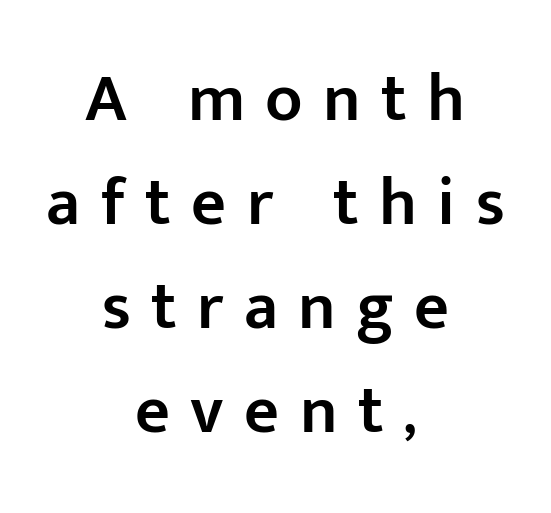
Q: Is the text bold? A: Semi-bold.
Q: Is the text italic (slanted)? A: No, it is upright.
Q: Is the typeface a serif or a sans-serif typeface? A: Sans-serif.
Q: Is the text underlined? A: No.
Q: How is the paragraph aligned? A: Centered.
Q: Is the spacing between letters normal or unusually wide? A: Unusually wide.
Q: Is the spacing between lines tight, normal or loose? A: Normal.
Q: Width (condensed, normal, or wide)? A: Normal.
Q: Stroke contrast? A: Low.
Q: x-height? A: Medium.
Q: Monospaced? A: No.
